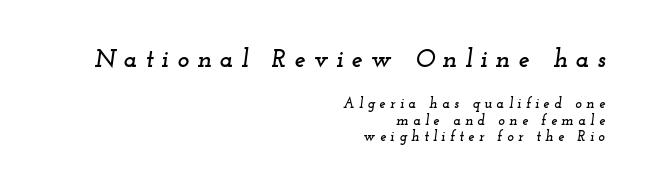
Q: Is the text italic (slanted)? A: Yes, it leans right by about 12 degrees.
Q: Is the text underlined? A: No.
Q: How is the paragraph aligned? A: Right-aligned.
Q: Is the spacing between letters normal or unusually wide? A: Unusually wide.
Q: Which block of text is set in a larger size, the first (top) or the second (bottom)? A: The first (top) one.
